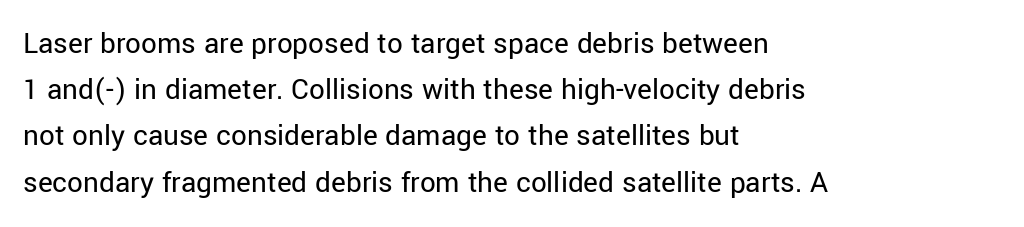
{"serif": "no", "italic": "no", "bold": "no", "weight": "regular", "width": "normal", "stroke_contrast": "low", "x_height": "medium", "monospaced": "no", "underline": "no", "align": "left", "line_spacing": "normal", "line_spacing_ratio": 1.49, "letter_spacing": "normal", "letter_spacing_em": 0.0, "glyph_px": 31}
